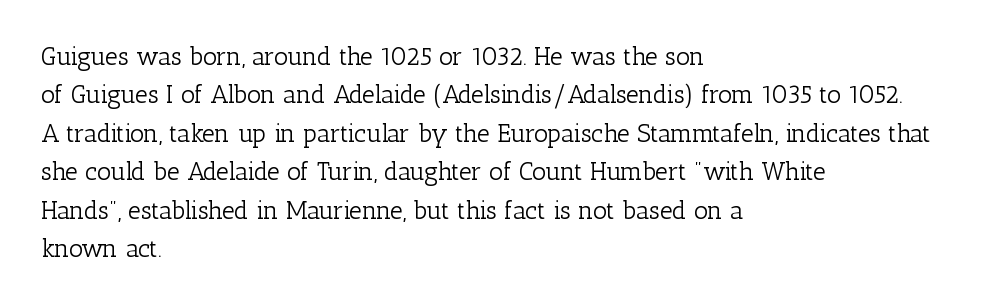
The image shows 25 px text type, upright; set left-aligned, normal line spacing (1.54x), normal letter spacing, not underlined.
